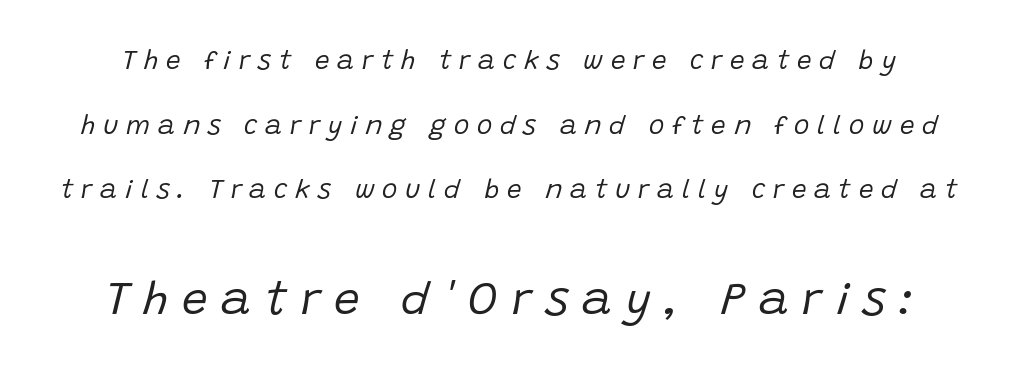
The image shows 46 px regular-weight type, italic (leaning right); set loose line spacing (2.49x), unusually wide letter spacing (+0.3 em), not underlined; the second (bottom) block is 1.77x larger; low stroke contrast and a large x-height.
